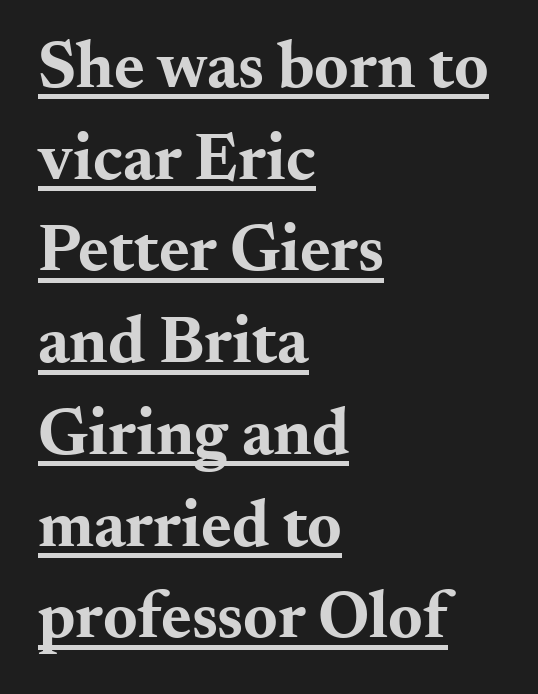
{"serif": "yes", "italic": "no", "bold": "yes", "weight": "bold", "width": "wide", "stroke_contrast": "medium", "x_height": "small", "monospaced": "no", "underline": "yes", "align": "left", "line_spacing": "normal", "line_spacing_ratio": 1.39, "letter_spacing": "normal", "letter_spacing_em": 0.0, "glyph_px": 66}
